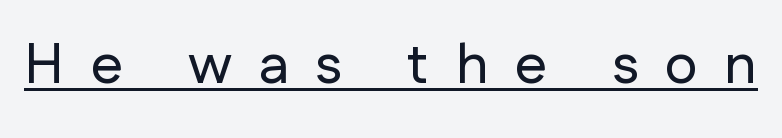
The image shows 57 px sans-serif type, upright; set unusually wide letter spacing (+0.46 em), underlined; low stroke contrast and a medium x-height.
